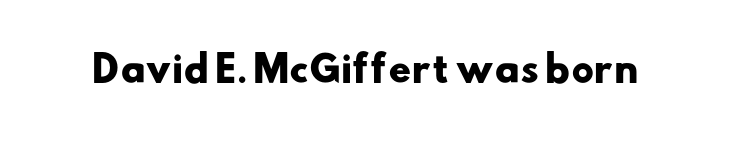
{"serif": "no", "bold": "yes", "weight": "heavy", "width": "wide", "stroke_contrast": "low", "x_height": "small", "monospaced": "no", "underline": "no", "letter_spacing": "normal", "letter_spacing_em": 0.0, "glyph_px": 35}
